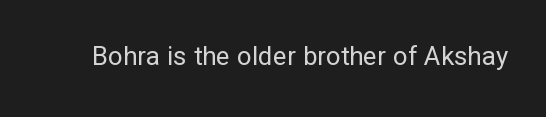
Q: Is the text bold? A: No.
Q: Is the text italic (slanted)? A: No, it is upright.
Q: Is the text underlined? A: No.
Q: Is the spacing between letters normal or unusually wide? A: Normal.
